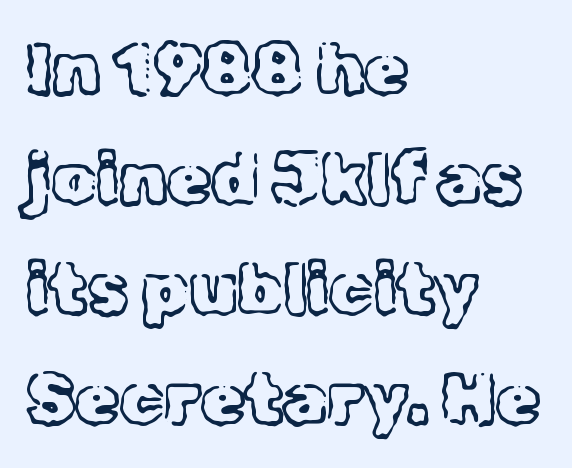
The rendering uses a moderate line-height, typical for paragraphs. The weight tops out at a normal text grade. The designer went with a serif here, giving each stem small feet. A typesetter would call this zero additional tracking. The type sits square on the baseline with zero lean.
